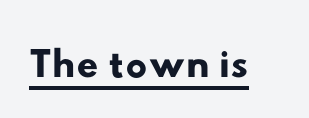
Q: Is the typeface a serif or a sans-serif typeface? A: Sans-serif.
Q: Is the text underlined? A: Yes.
Q: Is the spacing between letters normal or unusually wide? A: Normal.
Q: Width (condensed, normal, or wide)? A: Wide.
Q: Stroke contrast? A: Low.
Q: x-height? A: Small.
Q: Monospaced? A: No.
